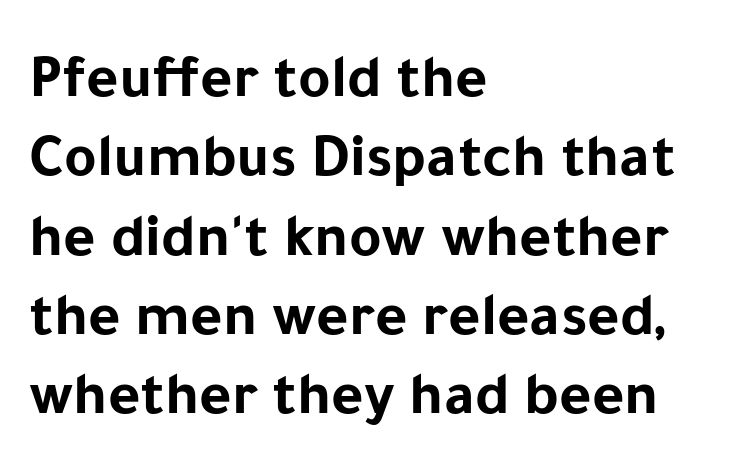
{"serif": "no", "italic": "no", "bold": "yes", "weight": "bold", "width": "normal", "stroke_contrast": "low", "x_height": "medium", "monospaced": "no", "underline": "no", "align": "left", "line_spacing": "normal", "line_spacing_ratio": 1.28, "letter_spacing": "normal", "letter_spacing_em": 0.0, "glyph_px": 62}
